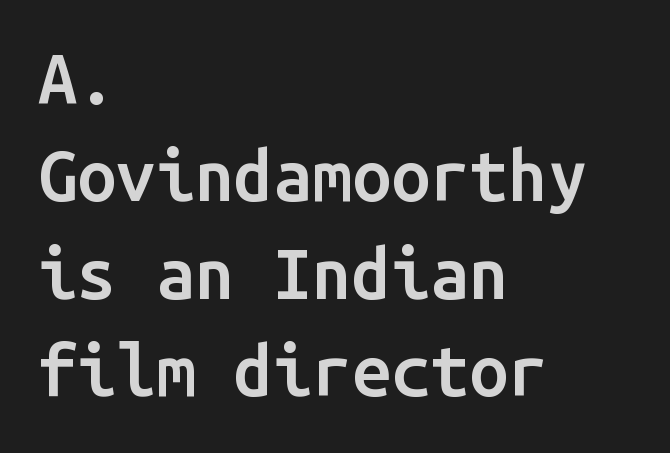
This sample is left-justified, so line endings fall wherever the words run out. Emphasis by weight is partial: semibold. Think of a typewriter: that constant character pitch is what you see here. Ordinary non-slanted type is in use.
